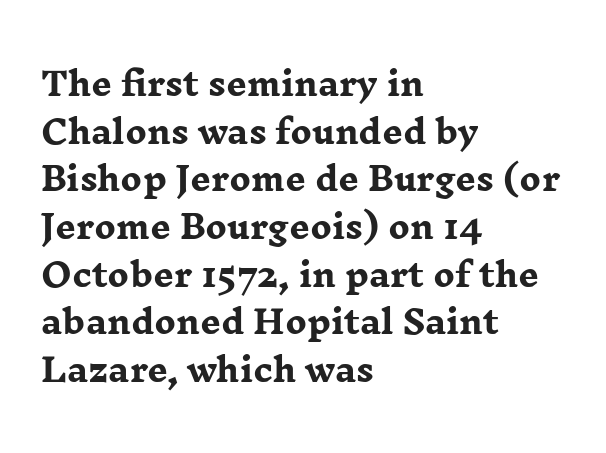
The image shows 32 px heavy, wide serif type, upright; set left-aligned, normal line spacing (1.49x), normal letter spacing, not underlined; low stroke contrast and a medium x-height.
